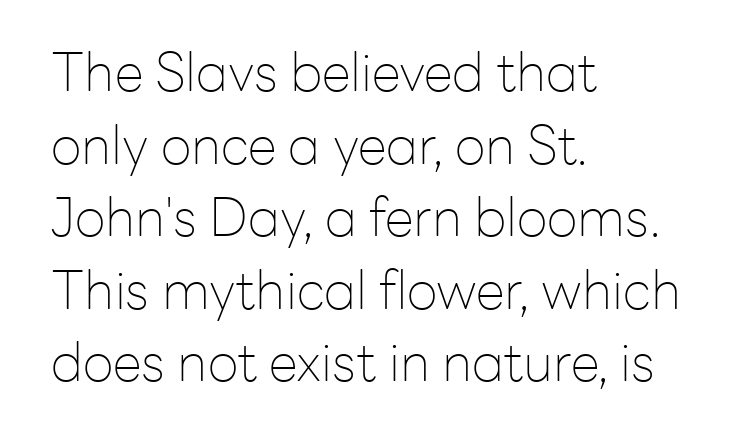
{"serif": "no", "italic": "no", "bold": "no", "weight": "thin", "width": "normal", "stroke_contrast": "low", "x_height": "medium", "monospaced": "no", "underline": "no", "align": "left", "line_spacing": "normal", "line_spacing_ratio": 1.37, "letter_spacing": "normal", "letter_spacing_em": 0.0, "glyph_px": 53}
